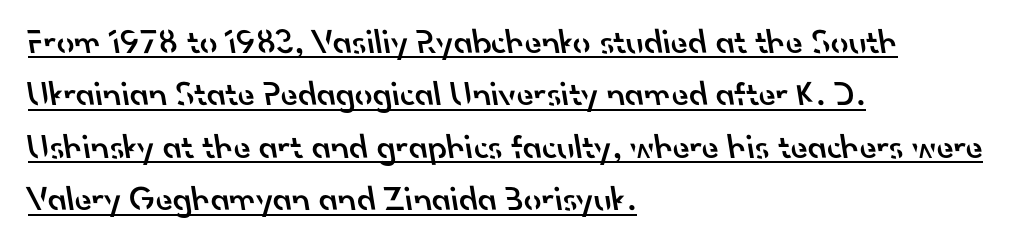
{"serif": "no", "bold": "semi", "weight": "semibold", "width": "normal", "stroke_contrast": "low", "x_height": "small", "monospaced": "no", "underline": "yes", "align": "left", "line_spacing": "normal", "line_spacing_ratio": 1.5, "letter_spacing": "normal", "letter_spacing_em": 0.0, "glyph_px": 35}
